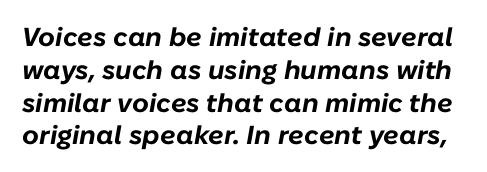
{"italic": "yes", "lean": "right", "slant_degrees": 10, "bold": "yes", "underline": "no", "line_spacing": "normal", "line_spacing_ratio": 1.26, "letter_spacing": "normal", "letter_spacing_em": 0.0, "glyph_px": 26}
